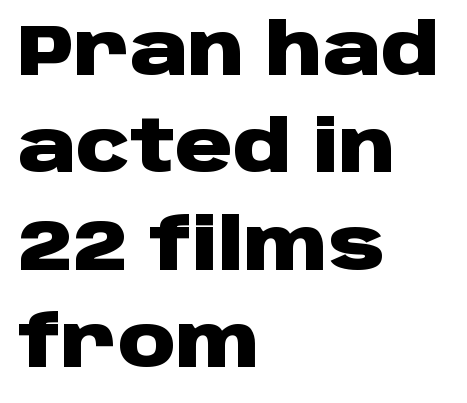
The image shows 71 px heavy, wide sans-serif type, upright; set left-aligned, normal line spacing (1.37x), normal letter spacing, not underlined; low stroke contrast and a large x-height.
